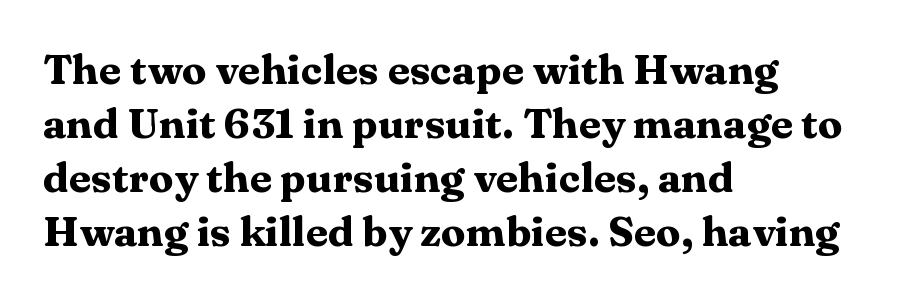
Glyph-to-glyph distance matches everyday printed text. The letters advance in unequal steps, a hallmark of proportional type. Type without underlining. The compositor pushed each line to the left boundary.
